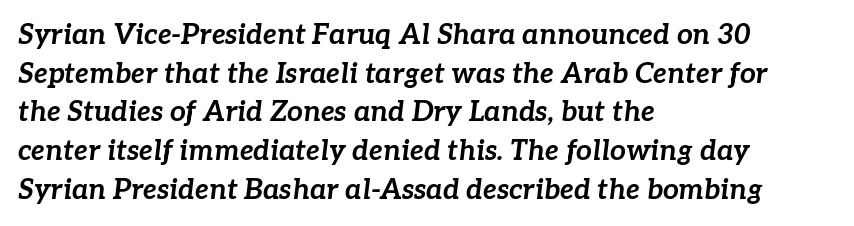
{"italic": "yes", "lean": "right", "slant_degrees": 7, "bold": "yes", "weight": "bold", "width": "normal", "stroke_contrast": "low", "x_height": "medium", "monospaced": "no", "underline": "no", "align": "left", "line_spacing": "normal", "line_spacing_ratio": 1.38, "letter_spacing": "normal", "letter_spacing_em": 0.0, "glyph_px": 28}
